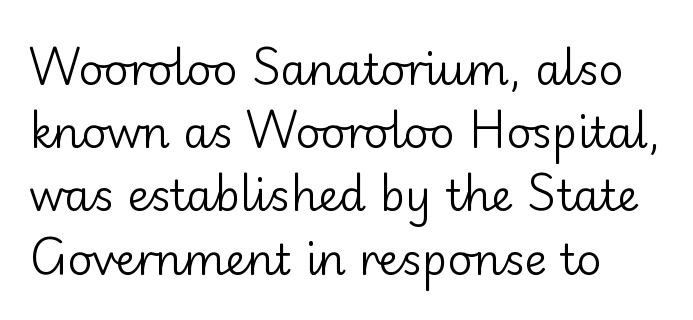
Posture: vertical. If you measured baseline to baseline, you'd find a middling distance. Stems and bowls with no extra thickness — not bold. Short note: letters normally spaced. The designer went with a sans here, leaving each stem footless. Rule under the text: the space is simply empty.
